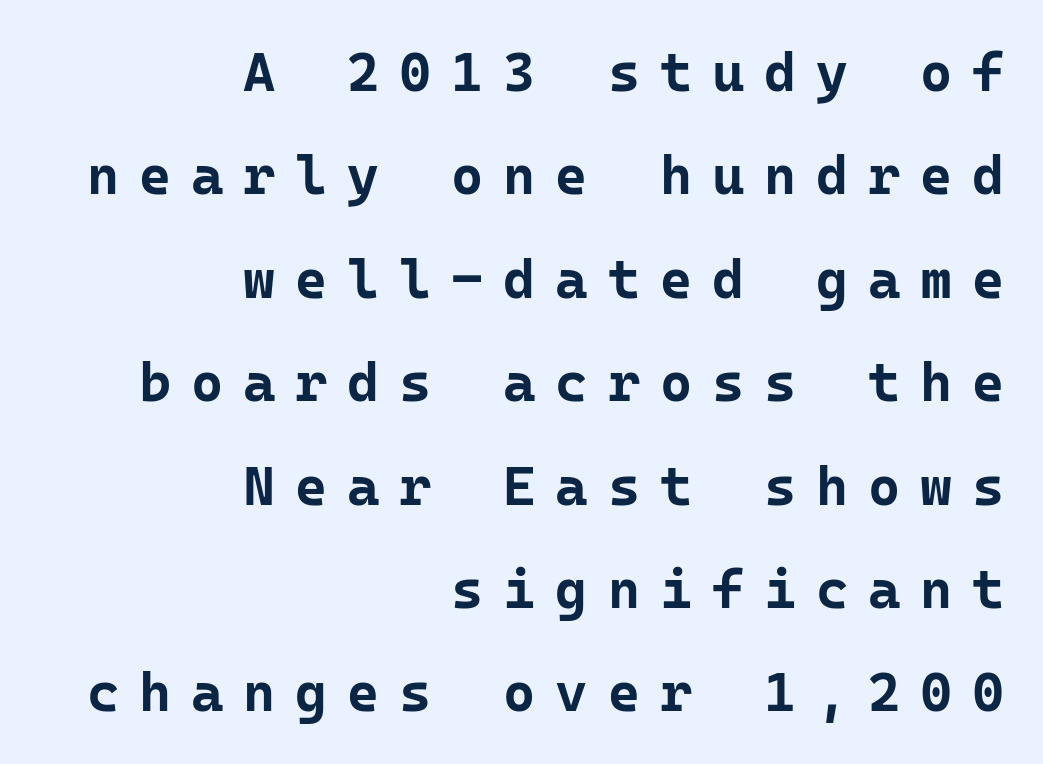
{"serif": "no", "italic": "no", "bold": "yes", "weight": "bold", "width": "normal", "stroke_contrast": "low", "x_height": "medium", "monospaced": "yes", "underline": "no", "align": "right", "line_spacing_ratio": 1.88, "letter_spacing": "wide", "letter_spacing_em": 0.36, "glyph_px": 55}
